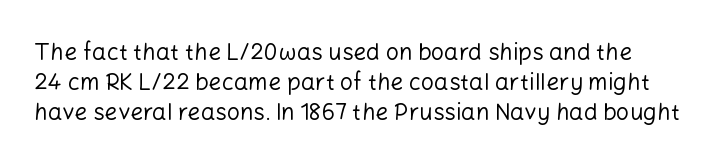
{"italic": "no", "bold": "no", "underline": "no", "line_spacing": "normal", "line_spacing_ratio": 1.3, "letter_spacing": "normal", "letter_spacing_em": 0.0, "glyph_px": 23}
